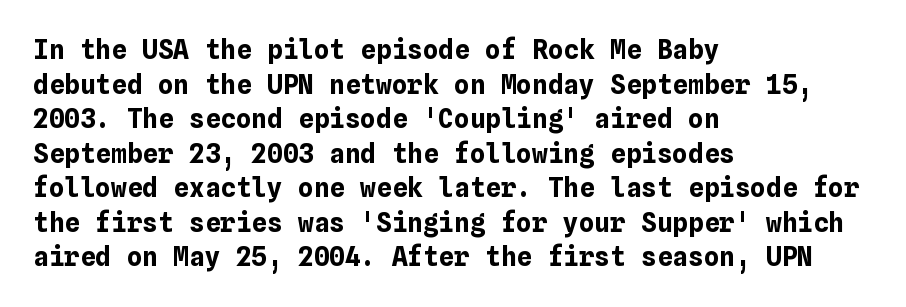
Q: Is the text bold? A: Yes.
Q: Is the text italic (slanted)? A: No, it is upright.
Q: Is the text underlined? A: No.
Q: How is the paragraph aligned? A: Left-aligned.
Q: Is the spacing between letters normal or unusually wide? A: Normal.
Q: Is the spacing between lines tight, normal or loose? A: Normal.
